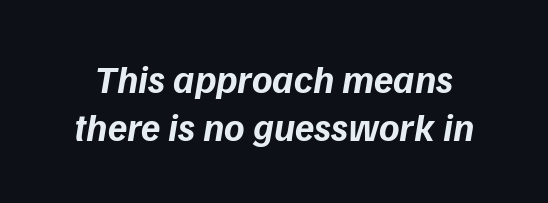
The image shows 39 px bold sans-serif type; set line spacing 1.23x, normal letter spacing, not underlined; low stroke contrast and a medium x-height.
